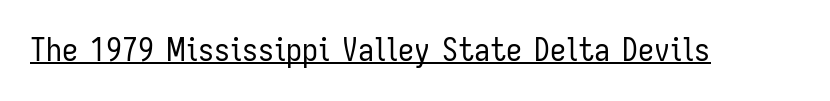
Stem width sits at or under what a default text font uses. Nothing sits at the stroke ends, so this counts as sans-serif. What stands out about the letter spacing? Nothing — it is the standard amount. Ordinary non-slanted type is in use. The rendering uses natural spacing where letterforms have individual widths.
